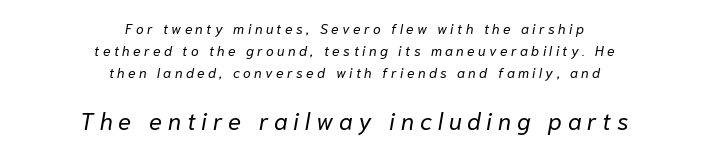
The baseline area is clear. The typeface has the unassuming heft of standard copy or less. The rows are spaced the way most documents space them. Observe the lean: these are italic letterforms.
